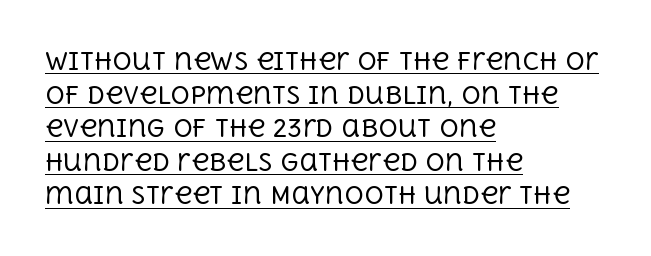
Q: Is the text bold? A: No.
Q: Is the text italic (slanted)? A: No, it is upright.
Q: Is the text underlined? A: Yes.
Q: How is the paragraph aligned? A: Left-aligned.
Q: Is the spacing between letters normal or unusually wide? A: Normal.
Q: Is the spacing between lines tight, normal or loose? A: Normal.
